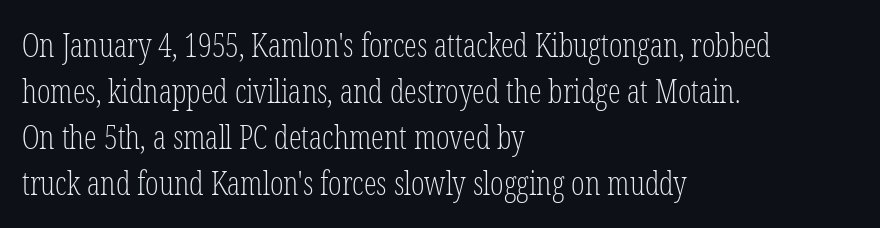
The image shows 32 px light, condensed serif type, upright; set left-aligned, normal line spacing (1.44x), normal letter spacing, not underlined; low stroke contrast and a medium x-height.
